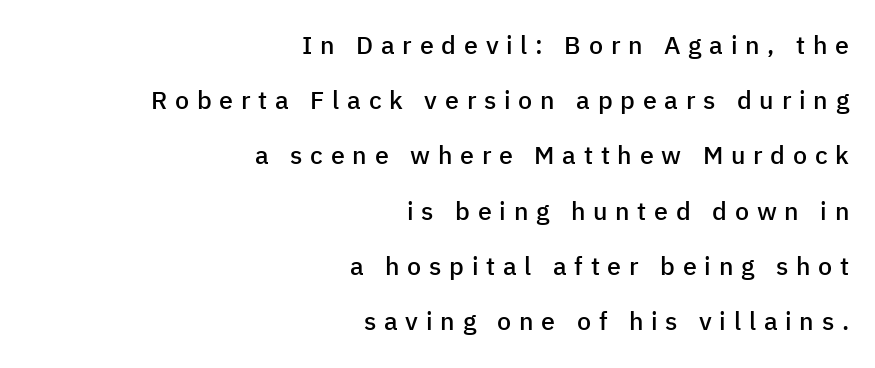
The image shows 25 px text type, upright; set right-aligned, loose line spacing (2.21x), unusually wide letter spacing (+0.31 em), not underlined.
